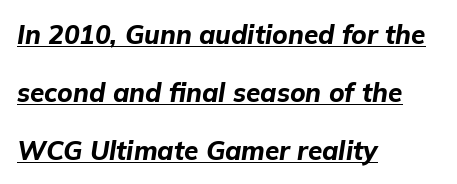
Summary of weight: heavy, a full bold. Tall strokes in this sample are angled rather than plumb. Alignment: flush left. Each word holds together tightly as a unit, with standard inter-letter gaps.
